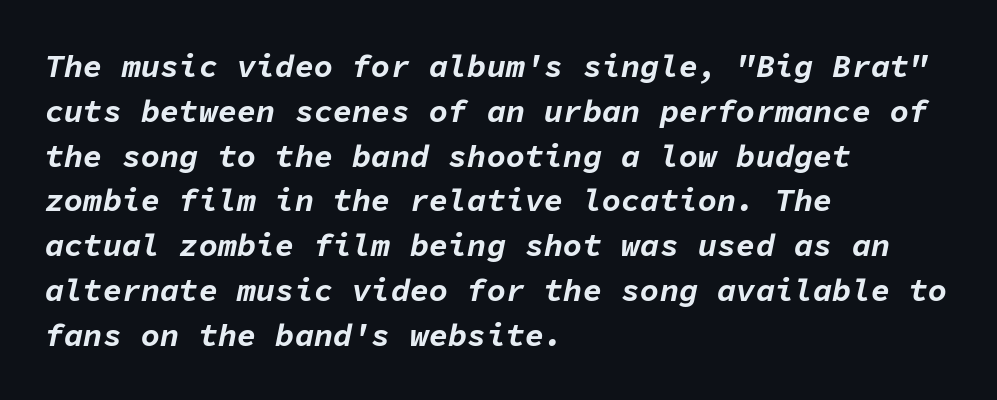
Fixed-width glyphs throughout — classic coding-font behaviour. The space between consecutive lines is moderate. Letter spacing: default. Has an underline been added? It has not.
